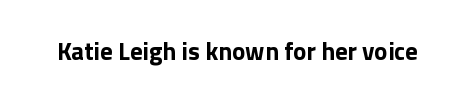
The image shows 25 px bold type, upright; set normal letter spacing, not underlined.
